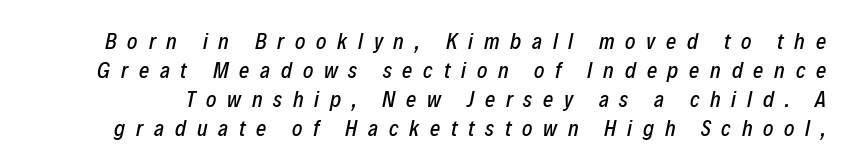
Q: Is the text italic (slanted)? A: Yes, it leans right by about 12 degrees.
Q: Is the text underlined? A: No.
Q: Is the spacing between letters normal or unusually wide? A: Unusually wide.
Q: Is the spacing between lines tight, normal or loose? A: Normal.
